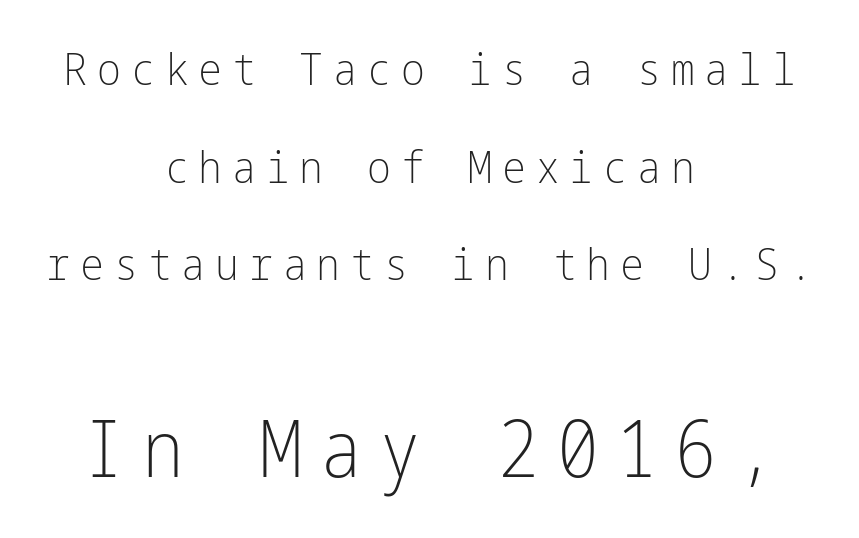
No chunkiness to these letters — they're not bold. A student would call this center alignment; a typographer would say set centered. Regarding serifs, this sample does without them. Decoration check: the copy has no underline.
